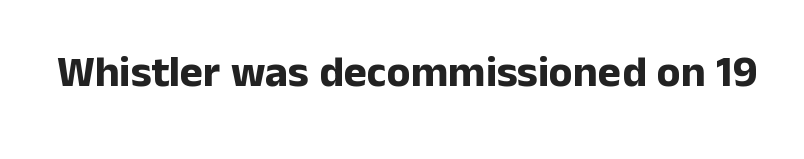
The tracking reads as untouched default to a designer's eye. Only glyphs here, with clear space below each row. The font's upright variant was chosen for this text. Compared with an ordinary text face, these strokes are far heavier — a full bold.
